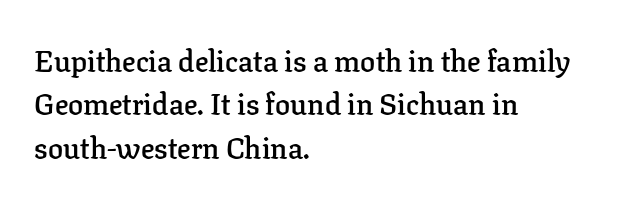
Is the type bold? Partly — it's a semibold, heavier than regular but not fully bold. The type sits square on the baseline with zero lean. These lines keep a tight, regular rhythm from letter to letter. Unlike a clean sans, this face finishes its strokes with serifs. Here the designer chose a conventional face with non-uniform glyph widths. This rendering uses left alignment, leaving the right contour irregular.
